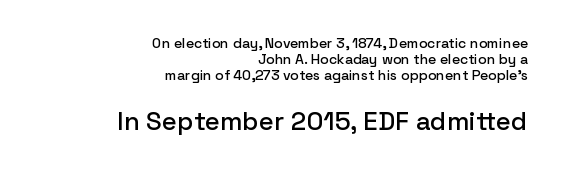
Q: Is the text italic (slanted)? A: No, it is upright.
Q: Is the text underlined? A: No.
Q: How is the paragraph aligned? A: Right-aligned.
Q: Is the spacing between letters normal or unusually wide? A: Normal.
Q: Which block of text is set in a larger size, the first (top) or the second (bottom)? A: The second (bottom) one.
